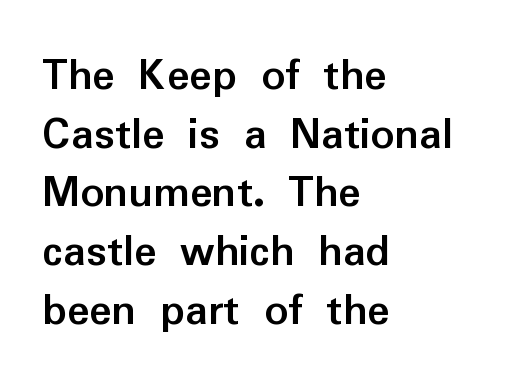
The image shows 47 px semibold sans-serif type, upright; set left-aligned, normal line spacing (1.25x), normal letter spacing, not underlined; low stroke contrast and a medium x-height.
